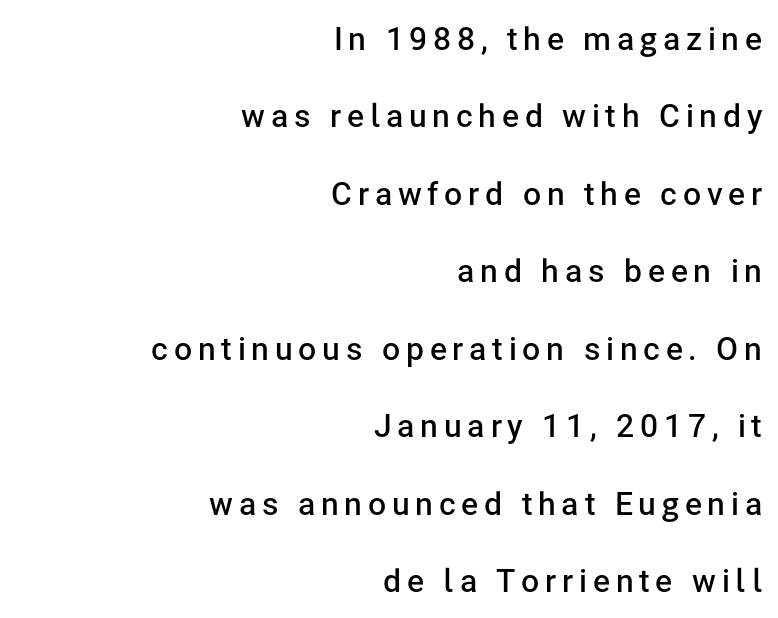
Note the varied advance widths — an 'i' is clearly narrower than an 'm'. One glance says open: line gaps are wider than usual. Each glyph is drawn with semibold strokes, heavier than normal yet not fully bold. A student would call this right alignment; a typographer would say flush right, rag left.
